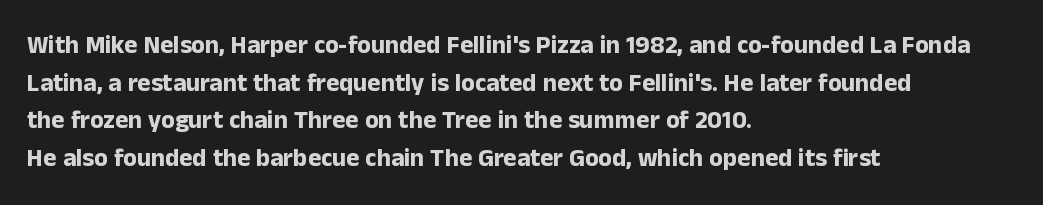
The image shows 25 px bold type, upright; set left-aligned, normal line spacing (1.51x), normal letter spacing, not underlined.
